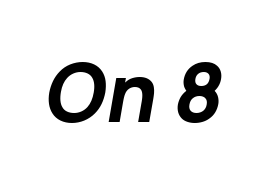
Q: Is the text bold? A: Yes.
Q: Is the text italic (slanted)? A: Yes, it leans right by about 10 degrees.
Q: Is the text underlined? A: No.
Q: Is the spacing between letters normal or unusually wide? A: Normal.
Q: Width (condensed, normal, or wide)? A: Normal.
Q: Stroke contrast? A: Low.
Q: x-height? A: Medium.
Q: Monospaced? A: No.
